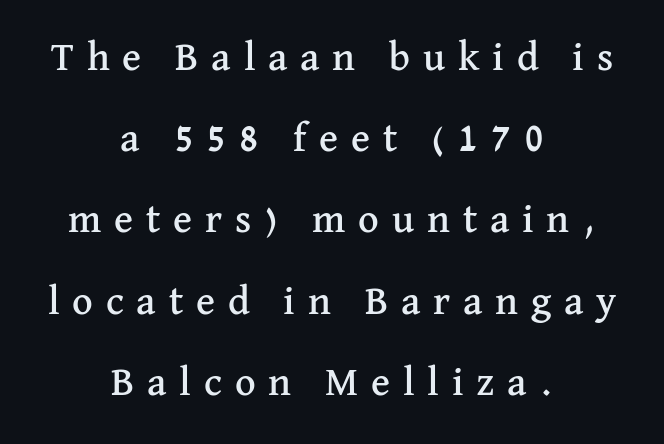
The image shows 40 px serif type, upright; set centered, loose line spacing (2.03x), unusually wide letter spacing (+0.32 em), not underlined; medium stroke contrast and a medium x-height.
